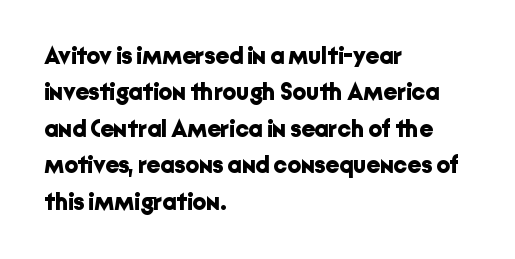
The designer left line spacing at the default. The horizontal fit of the characters is conventional and even. The specimen reads as upright at a glance. The passage shown is not underscored anywhere. The letters are bold, with thick, heavy strokes.
